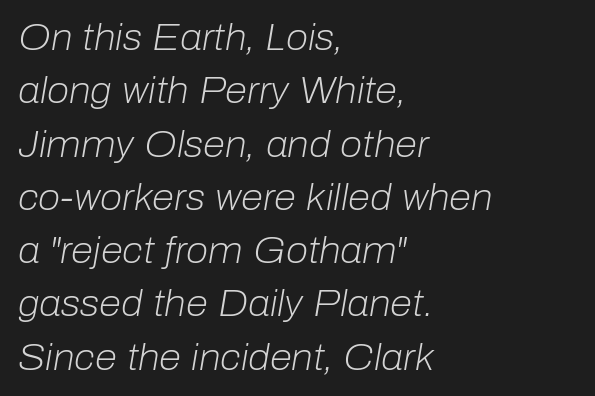
The image shows 36 px light type, italic (leaning right); set left-aligned, normal line spacing (1.48x), normal letter spacing, not underlined; low stroke contrast and a medium x-height.
